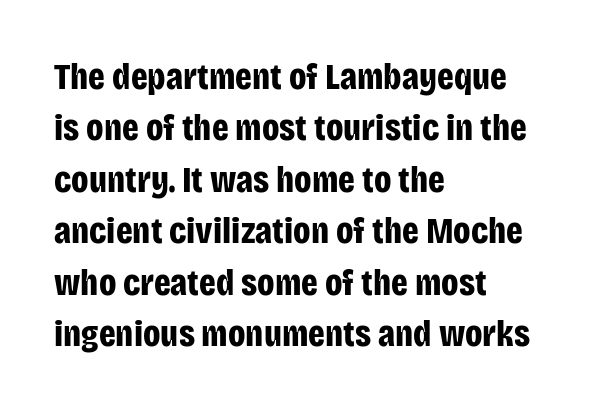
{"serif": "no", "italic": "no", "bold": "yes", "weight": "bold", "width": "condensed", "stroke_contrast": "low", "x_height": "large", "monospaced": "no", "underline": "no", "align": "left", "line_spacing": "normal", "line_spacing_ratio": 1.39, "letter_spacing": "normal", "letter_spacing_em": 0.0, "glyph_px": 37}
